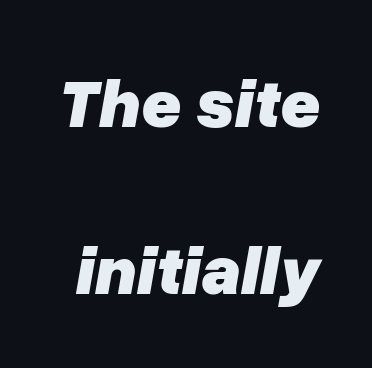
{"italic": "yes", "lean": "right", "slant_degrees": 10, "bold": "yes", "weight": "heavy", "width": "normal", "stroke_contrast": "low", "x_height": "medium", "monospaced": "no", "underline": "no", "line_spacing": "loose", "line_spacing_ratio": 2.42, "letter_spacing": "normal", "letter_spacing_em": 0.0, "glyph_px": 69}
